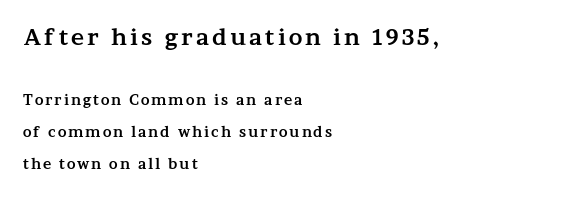
The image shows 22 px bold type, upright; set left-aligned, loose line spacing (2.29x), not underlined; the first (top) block is 1.57x larger.
